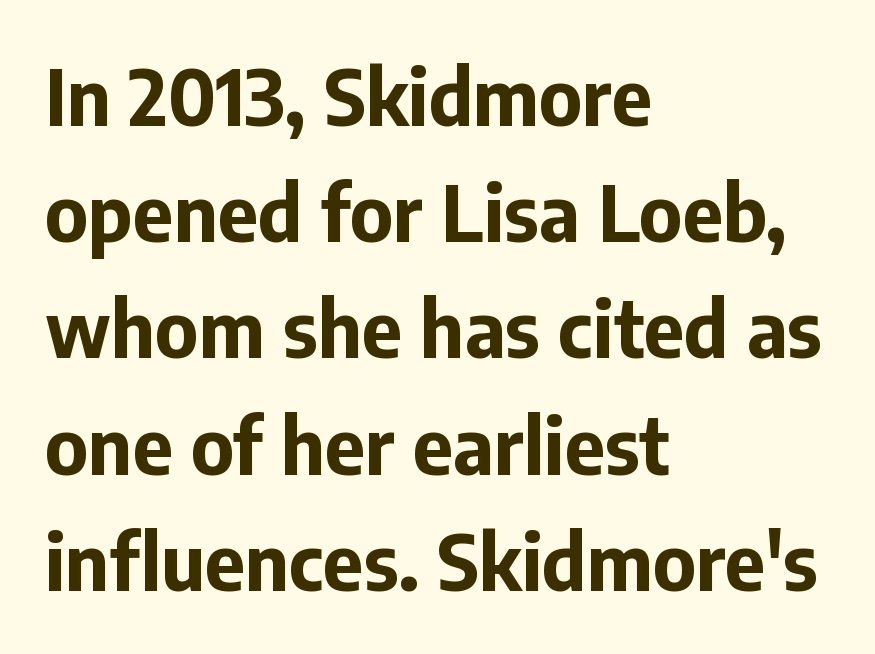
{"serif": "no", "italic": "no", "bold": "yes", "weight": "bold", "width": "normal", "stroke_contrast": "low", "x_height": "medium", "monospaced": "no", "underline": "no", "align": "left", "line_spacing": "normal", "line_spacing_ratio": 1.49, "letter_spacing": "normal", "letter_spacing_em": 0.0, "glyph_px": 78}
